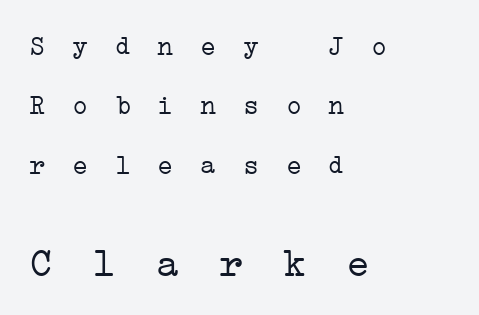
{"serif": "yes", "bold": "no", "weight": "light", "width": "wide", "stroke_contrast": "low", "x_height": "medium", "monospaced": "yes", "underline": "no", "align": "left", "line_spacing": "loose", "line_spacing_ratio": 2.2, "letter_spacing": "wide", "letter_spacing_em": 0.38, "larger_block": "second", "size_ratio": 1.48, "glyph_px": 40}
